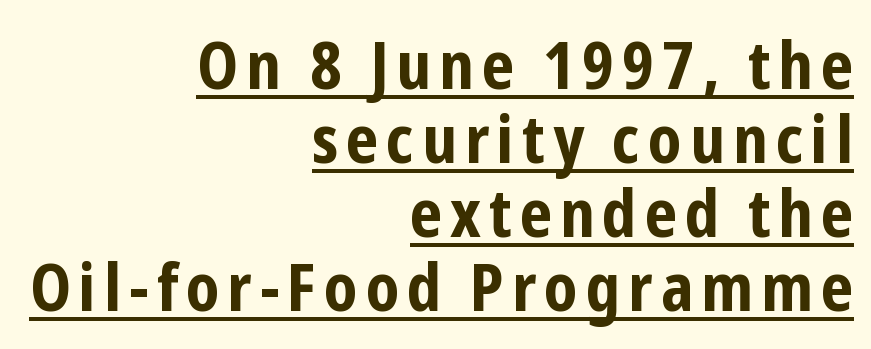
{"serif": "no", "italic": "no", "bold": "yes", "weight": "bold", "width": "condensed", "stroke_contrast": "low", "x_height": "medium", "monospaced": "no", "underline": "yes", "align": "right", "line_spacing": "tight", "line_spacing_ratio": 1.12, "glyph_px": 66}
